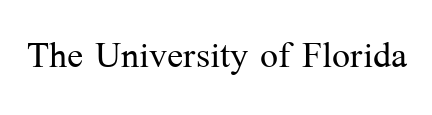
Q: Is the text bold? A: No.
Q: Is the text italic (slanted)? A: No, it is upright.
Q: Is the typeface a serif or a sans-serif typeface? A: Serif.
Q: Is the text underlined? A: No.
Q: Is the spacing between letters normal or unusually wide? A: Normal.
Q: Width (condensed, normal, or wide)? A: Normal.
Q: Stroke contrast? A: Medium.
Q: x-height? A: Medium.
Q: Monospaced? A: No.
